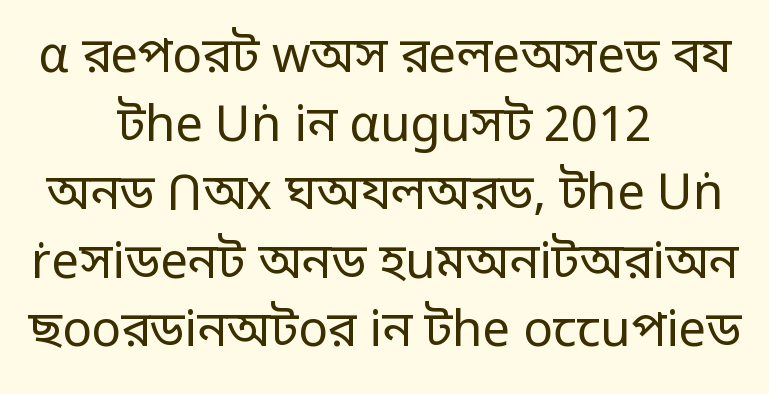
{"serif": "no", "italic": "no", "bold": "no", "weight": "regular", "width": "normal", "stroke_contrast": "low", "x_height": "large", "monospaced": "no", "underline": "no", "align": "center", "line_spacing": "normal", "line_spacing_ratio": 1.4, "letter_spacing": "normal", "letter_spacing_em": 0.0, "glyph_px": 49}
